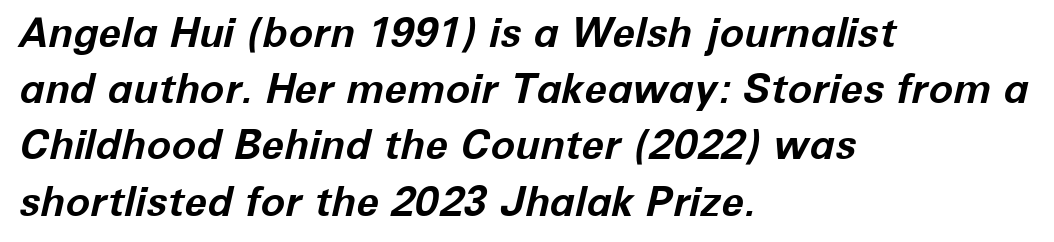
Q: Is the text bold? A: Yes.
Q: Is the text italic (slanted)? A: Yes, it leans right by about 12 degrees.
Q: Is the text underlined? A: No.
Q: How is the paragraph aligned? A: Left-aligned.
Q: Is the spacing between letters normal or unusually wide? A: Normal.
Q: Is the spacing between lines tight, normal or loose? A: Normal.
Q: Width (condensed, normal, or wide)? A: Normal.
Q: Stroke contrast? A: Low.
Q: x-height? A: Medium.
Q: Monospaced? A: No.
